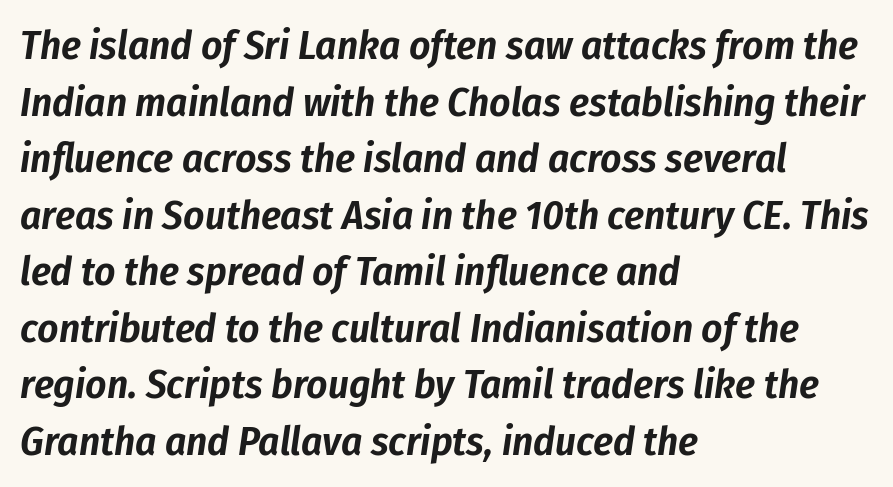
Q: Is the text italic (slanted)? A: Yes, it leans right by about 8 degrees.
Q: Is the text underlined? A: No.
Q: How is the paragraph aligned? A: Left-aligned.
Q: Is the spacing between letters normal or unusually wide? A: Normal.
Q: Is the spacing between lines tight, normal or loose? A: Normal.
Q: Width (condensed, normal, or wide)? A: Condensed.
Q: Stroke contrast? A: Low.
Q: x-height? A: Medium.
Q: Monospaced? A: No.
